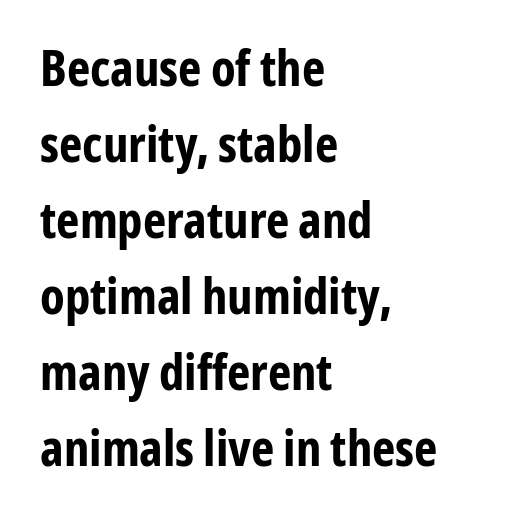
{"serif": "no", "italic": "no", "bold": "yes", "weight": "bold", "width": "condensed", "stroke_contrast": "low", "x_height": "medium", "monospaced": "no", "underline": "no", "align": "left", "line_spacing": "normal", "line_spacing_ratio": 1.52, "letter_spacing": "normal", "letter_spacing_em": 0.0, "glyph_px": 50}
